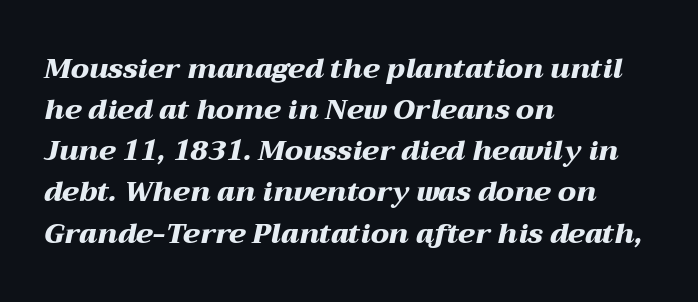
Q: Is the text bold? A: Yes.
Q: Is the text italic (slanted)? A: Yes, it leans right by about 12 degrees.
Q: Is the text underlined? A: No.
Q: How is the paragraph aligned? A: Left-aligned.
Q: Is the spacing between letters normal or unusually wide? A: Normal.
Q: Is the spacing between lines tight, normal or loose? A: Normal.
Q: Width (condensed, normal, or wide)? A: Wide.
Q: Stroke contrast? A: Medium.
Q: x-height? A: Medium.
Q: Monospaced? A: No.
